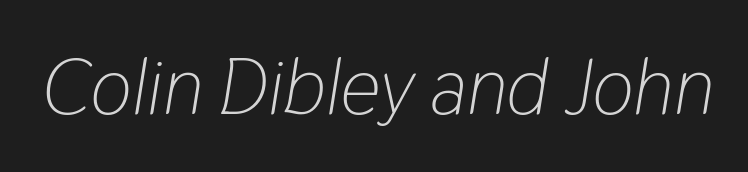
Q: Is the text bold? A: No.
Q: Is the text italic (slanted)? A: Yes, it leans right by about 9 degrees.
Q: Is the text underlined? A: No.
Q: Is the spacing between letters normal or unusually wide? A: Normal.
Q: Width (condensed, normal, or wide)? A: Condensed.
Q: Stroke contrast? A: Low.
Q: x-height? A: Medium.
Q: Monospaced? A: No.
